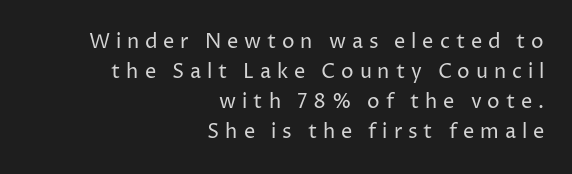
The image shows 20 px text type, upright; set right-aligned, normal line spacing (1.5x), unusually wide letter spacing (+0.29 em), not underlined.
